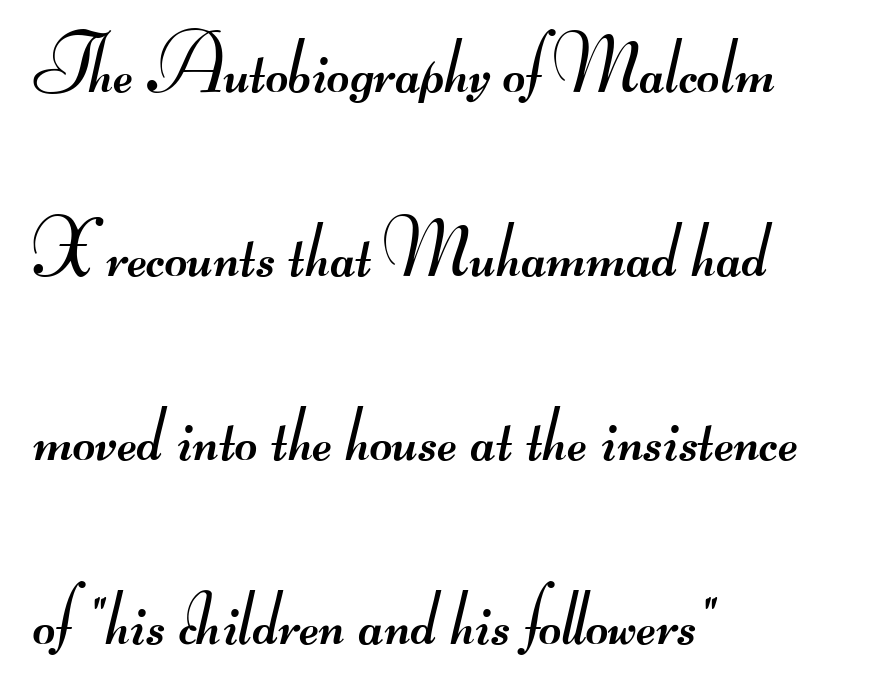
The image shows 78 px regular-weight, wide sans-serif type; set left-aligned, loose line spacing (2.36x), normal letter spacing, not underlined; medium stroke contrast.
